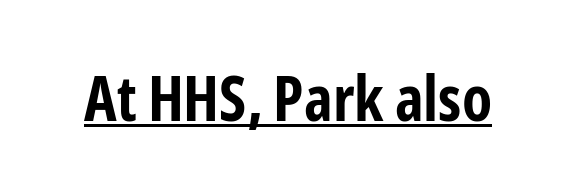
{"serif": "no", "italic": "no", "bold": "yes", "weight": "bold", "width": "condensed", "stroke_contrast": "low", "x_height": "medium", "monospaced": "no", "underline": "yes", "letter_spacing": "normal", "letter_spacing_em": 0.0, "glyph_px": 62}
